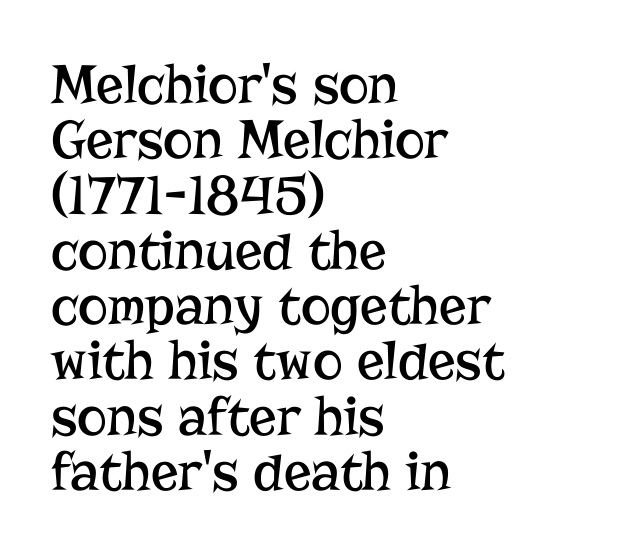
{"serif": "yes", "italic": "no", "bold": "no", "weight": "regular", "width": "normal", "stroke_contrast": "low", "x_height": "medium", "monospaced": "no", "underline": "no", "align": "left", "line_spacing": "tight", "line_spacing_ratio": 0.97, "letter_spacing": "normal", "letter_spacing_em": 0.0, "glyph_px": 57}
